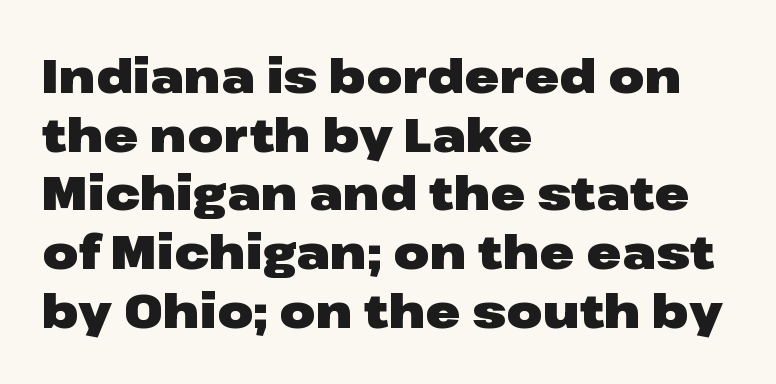
Q: Is the text bold? A: Yes.
Q: Is the text italic (slanted)? A: No, it is upright.
Q: Is the typeface a serif or a sans-serif typeface? A: Sans-serif.
Q: Is the text underlined? A: No.
Q: How is the paragraph aligned? A: Left-aligned.
Q: Is the spacing between letters normal or unusually wide? A: Normal.
Q: Is the spacing between lines tight, normal or loose? A: Normal.
Q: Width (condensed, normal, or wide)? A: Wide.
Q: Stroke contrast? A: Low.
Q: x-height? A: Medium.
Q: Monospaced? A: No.
